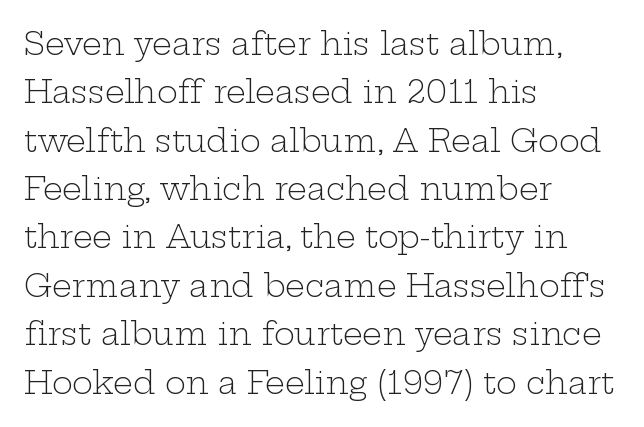
The image shows 31 px light, wide serif type, upright; set left-aligned, normal line spacing (1.56x), normal letter spacing, not underlined; low stroke contrast and a medium x-height.
